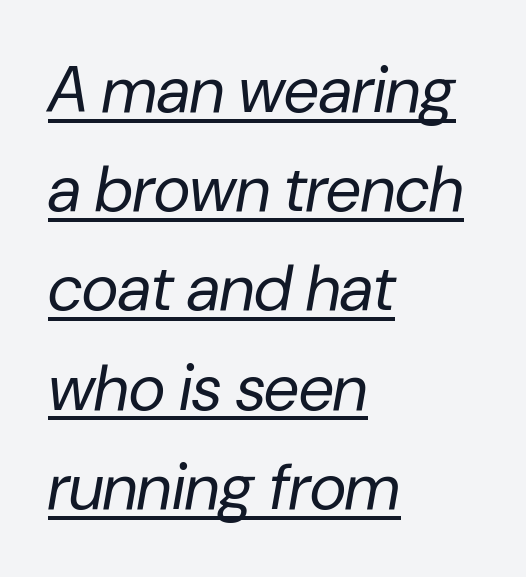
A rule runs beneath these lines of type. You could not count columns in this text — the font is proportionally spaced. This block has exactly the height ordinary leading produces. No heavy texture on the line: the type isn't bold. Is the letter spacing exaggerated? No — it looks like the ordinary default.
